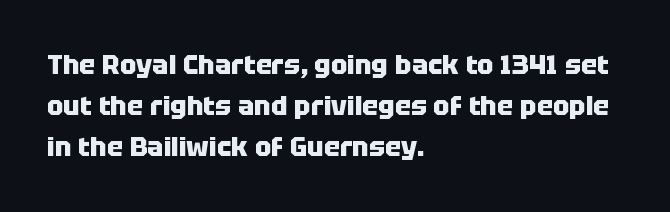
Q: Is the text bold? A: Yes.
Q: Is the text italic (slanted)? A: No, it is upright.
Q: Is the text underlined? A: No.
Q: How is the paragraph aligned? A: Left-aligned.
Q: Is the spacing between letters normal or unusually wide? A: Normal.
Q: Is the spacing between lines tight, normal or loose? A: Normal.
